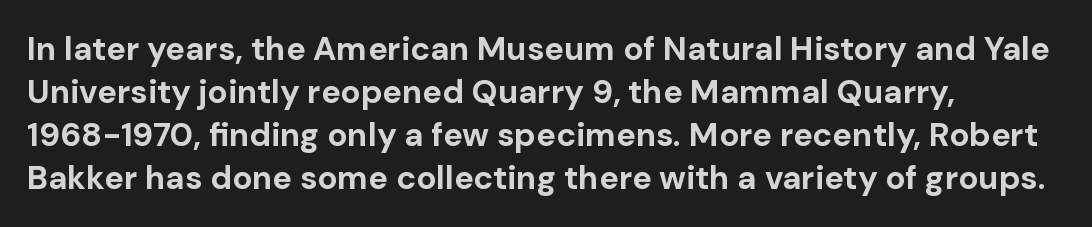
The image shows 33 px bold sans-serif type, upright; set left-aligned, normal line spacing (1.3x), normal letter spacing, not underlined; low stroke contrast and a medium x-height.
